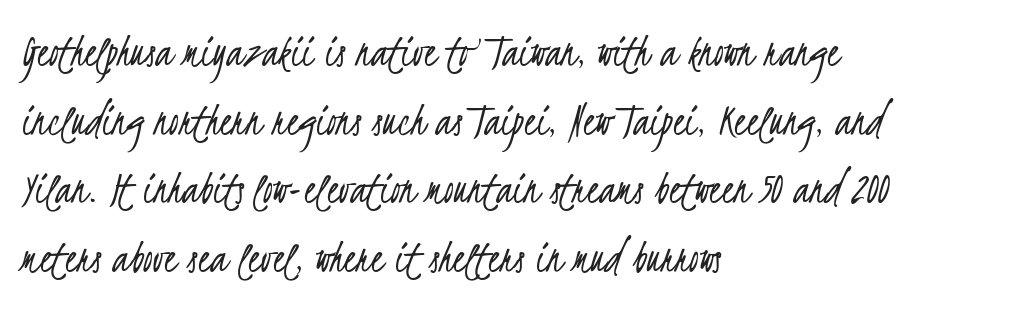
{"serif": "no", "bold": "no", "weight": "light", "width": "condensed", "stroke_contrast": "low", "x_height": "small", "monospaced": "no", "underline": "no", "align": "left", "line_spacing": "normal", "line_spacing_ratio": 1.43, "letter_spacing": "normal", "letter_spacing_em": 0.0, "glyph_px": 48}
